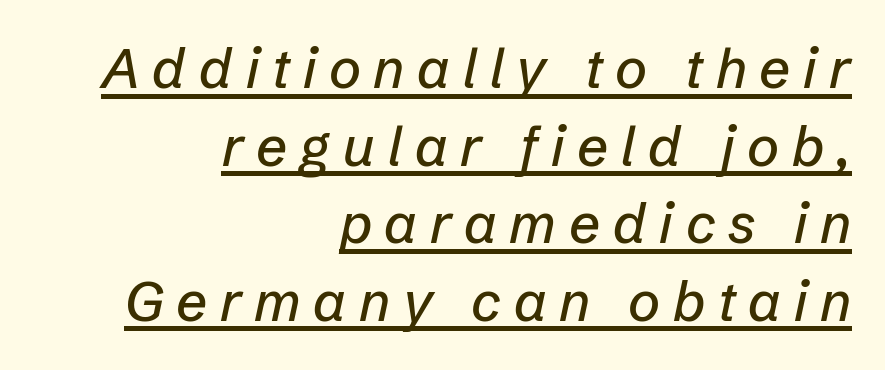
The image shows 55 px text type, italic (leaning right); set right-aligned, normal line spacing (1.41x), unusually wide letter spacing (+0.23 em), underlined; low stroke contrast and a medium x-height.
